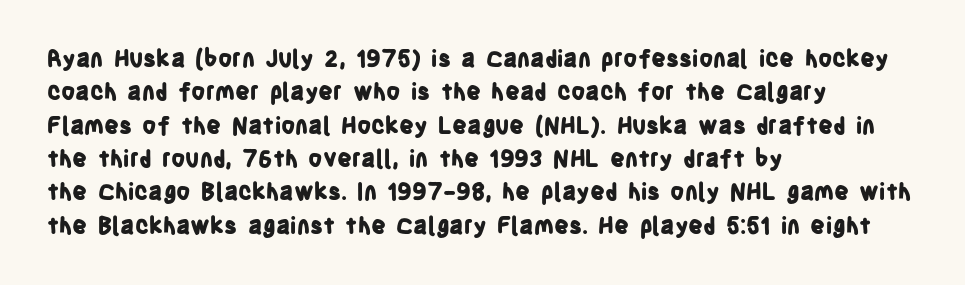
The image shows 23 px bold type, upright; set left-aligned, normal line spacing (1.45x), normal letter spacing, not underlined.
